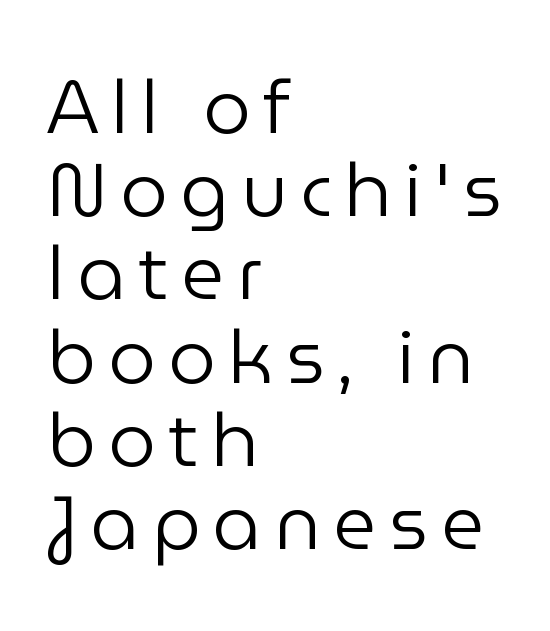
Q: Is the text bold? A: No.
Q: Is the text italic (slanted)? A: No, it is upright.
Q: Is the typeface a serif or a sans-serif typeface? A: Sans-serif.
Q: Is the text underlined? A: No.
Q: How is the paragraph aligned? A: Left-aligned.
Q: Is the spacing between lines tight, normal or loose? A: Tight.
Q: Width (condensed, normal, or wide)? A: Normal.
Q: Stroke contrast? A: Low.
Q: x-height? A: Medium.
Q: Monospaced? A: No.
